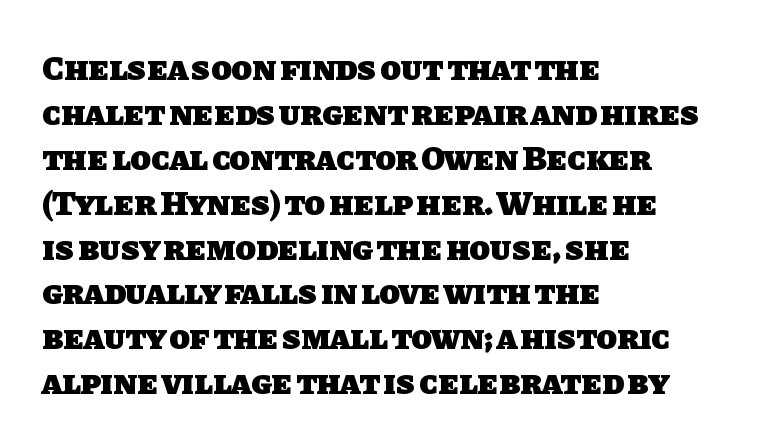
{"serif": "no", "bold": "yes", "weight": "heavy", "width": "normal", "stroke_contrast": "low", "x_height": "large", "monospaced": "no", "underline": "no", "align": "left", "line_spacing": "normal", "line_spacing_ratio": 1.32, "letter_spacing": "normal", "letter_spacing_em": 0.0, "glyph_px": 34}
